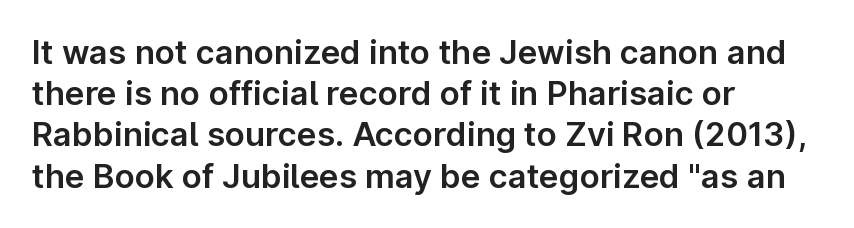
{"serif": "no", "italic": "no", "width": "normal", "stroke_contrast": "low", "x_height": "medium", "monospaced": "no", "underline": "no", "align": "left", "line_spacing": "normal", "line_spacing_ratio": 1.25, "letter_spacing": "normal", "letter_spacing_em": 0.0, "glyph_px": 33}
